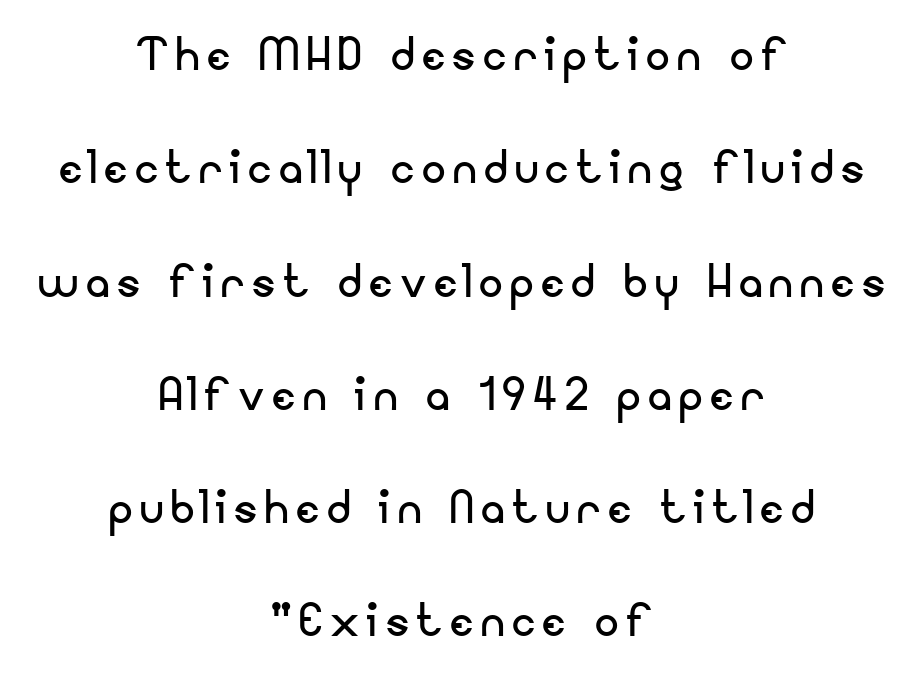
{"serif": "no", "italic": "no", "bold": "no", "weight": "regular", "width": "normal", "stroke_contrast": "low", "x_height": "small", "monospaced": "no", "underline": "no", "align": "center", "line_spacing": "loose", "line_spacing_ratio": 1.92, "glyph_px": 59}
